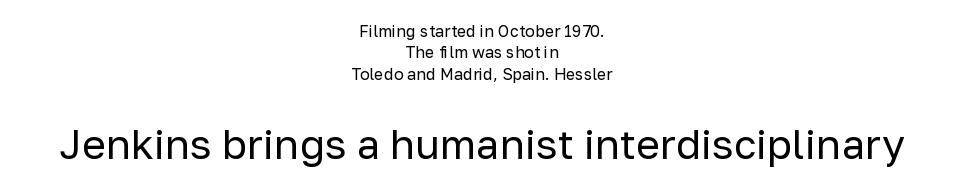
No italicization has been applied; the sample stays upright. Unbolded letterforms with no extra heft. Nothing sits at the stroke ends, so this counts as sans-serif. These lines are rendered in a variable-pitch font. Quick note: interline space is typical.
